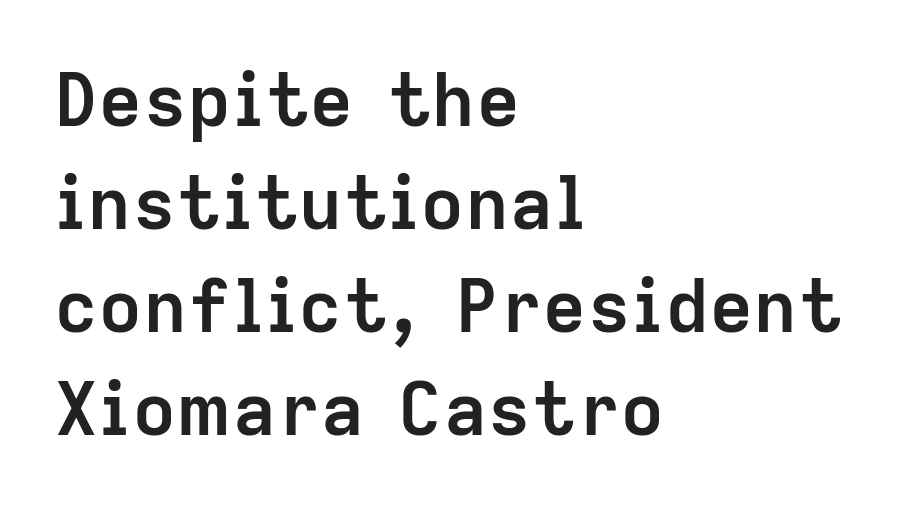
The image shows 74 px semibold sans-serif type, upright; set left-aligned, normal line spacing (1.39x), normal letter spacing, not underlined; low stroke contrast and a medium x-height.
